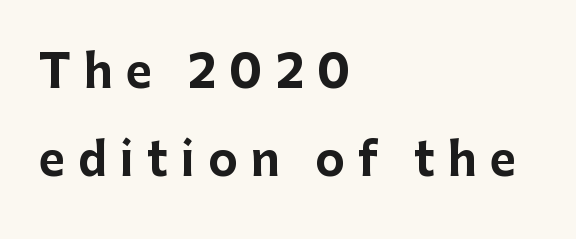
{"serif": "no", "italic": "no", "bold": "yes", "weight": "bold", "width": "normal", "stroke_contrast": "low", "x_height": "medium", "monospaced": "no", "underline": "no", "align": "left", "line_spacing": "loose", "line_spacing_ratio": 1.95, "letter_spacing": "wide", "letter_spacing_em": 0.29, "glyph_px": 45}
